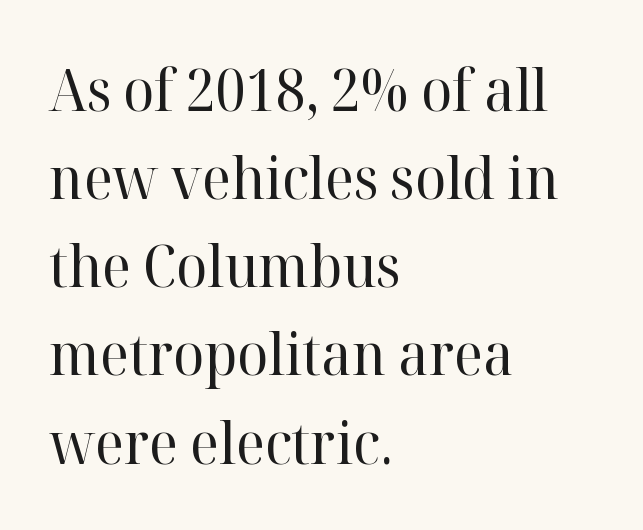
Spacing verdict: proportional, widths tailored to each character. Default kerning and tracking; the words read as compact shapes. The typeface chosen for these lines features serifs. Weight: in the light-to-regular range.
